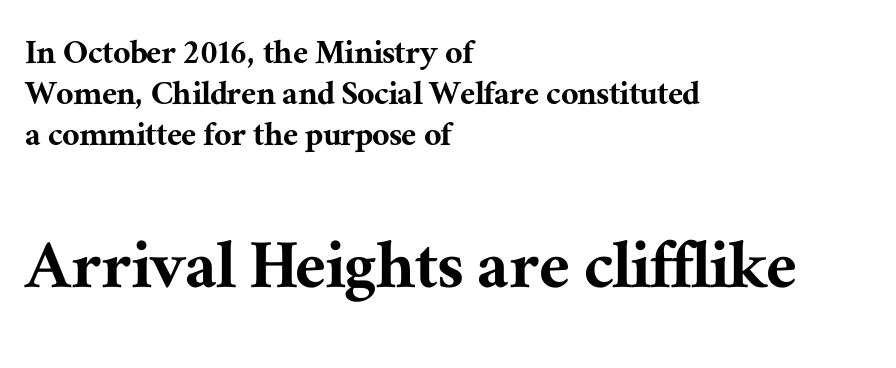
{"serif": "yes", "italic": "no", "width": "normal", "stroke_contrast": "medium", "x_height": "medium", "monospaced": "no", "underline": "no", "align": "left", "line_spacing": "tight", "line_spacing_ratio": 1.08, "letter_spacing": "normal", "letter_spacing_em": 0.0, "larger_block": "second", "size_ratio": 2.03, "glyph_px": 77}
